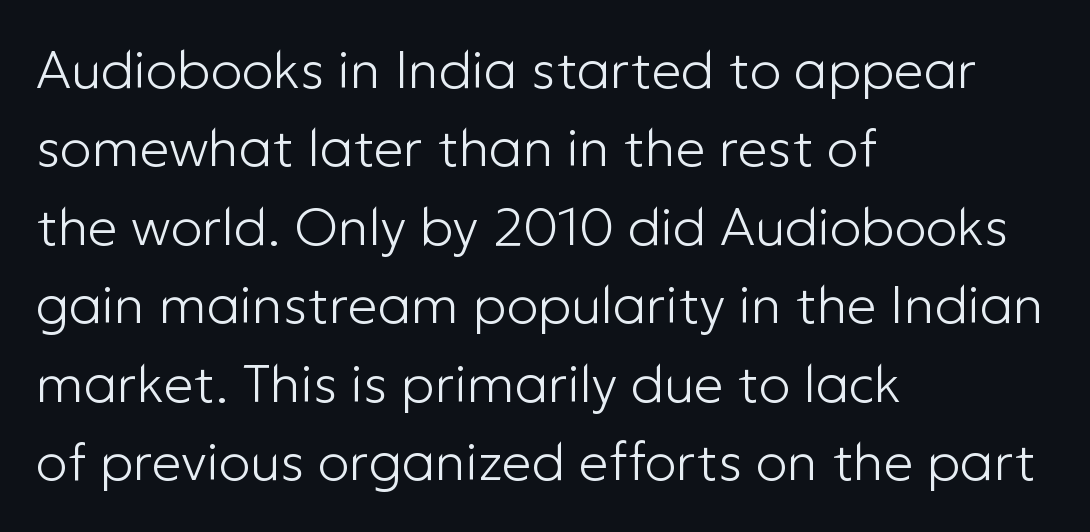
The rendering uses a moderate line-height, typical for paragraphs. Honestly, the letter spacing is just normal — you wouldn't notice it. The space beneath each line is pristine and unruled. The lines are quadded left.
